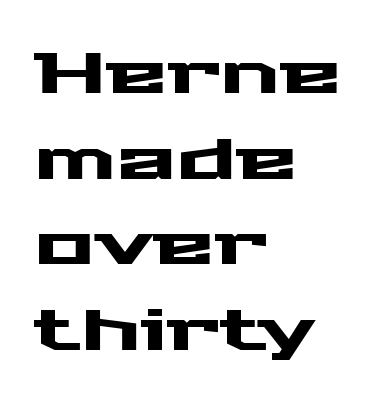
Q: Is the text italic (slanted)? A: No, it is upright.
Q: Is the typeface a serif or a sans-serif typeface? A: Sans-serif.
Q: Is the text underlined? A: No.
Q: How is the paragraph aligned? A: Left-aligned.
Q: Is the spacing between letters normal or unusually wide? A: Normal.
Q: Is the spacing between lines tight, normal or loose? A: Normal.
Q: Width (condensed, normal, or wide)? A: Wide.
Q: Stroke contrast? A: Medium.
Q: x-height? A: Medium.
Q: Monospaced? A: No.
